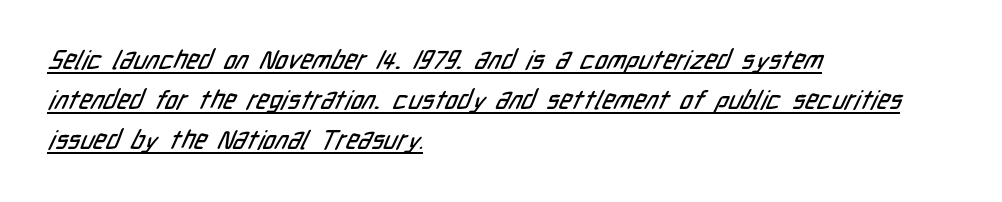
{"underline": "yes", "align": "left", "line_spacing": "normal", "line_spacing_ratio": 1.54, "letter_spacing": "normal", "letter_spacing_em": 0.0, "glyph_px": 26}
